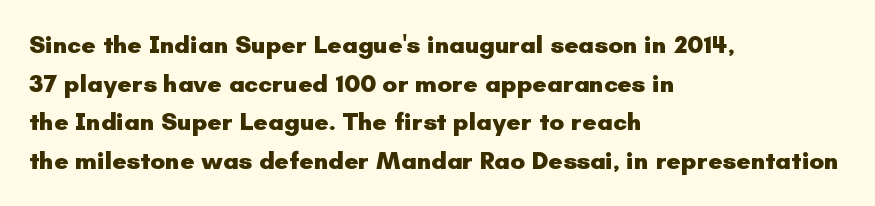
Lines of text with bare space underneath. Default kerning and tracking; the words read as compact shapes. Typeset ragged right — the left edge is the straight one. Regarding leading, the lines here are spaced in the standard way. Every stem runs plumb, perpendicular to the baseline.
